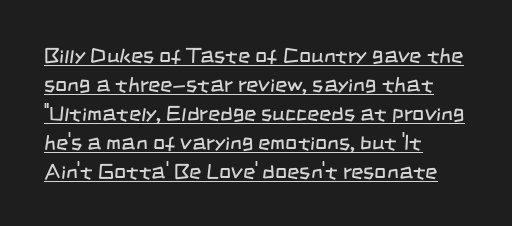
{"bold": "no", "underline": "yes", "align": "left", "line_spacing": "normal", "line_spacing_ratio": 1.38, "letter_spacing": "normal", "letter_spacing_em": 0.0, "glyph_px": 21}
